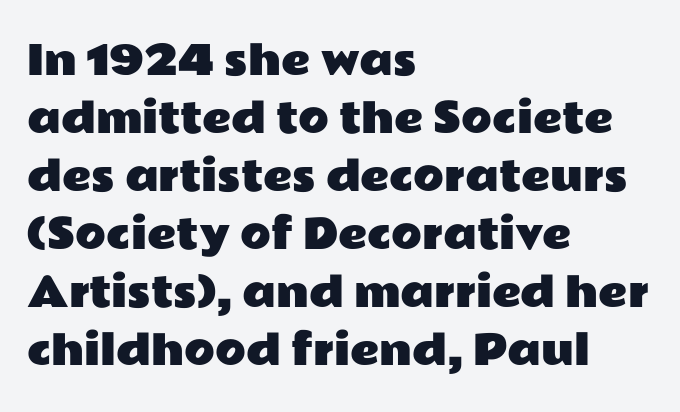
A roman cut, with each character standing at attention. Serifs: no, the terminals of the letterforms are clean. No word sits above an underline. The typesetter chose a ragged-right arrangement here.
